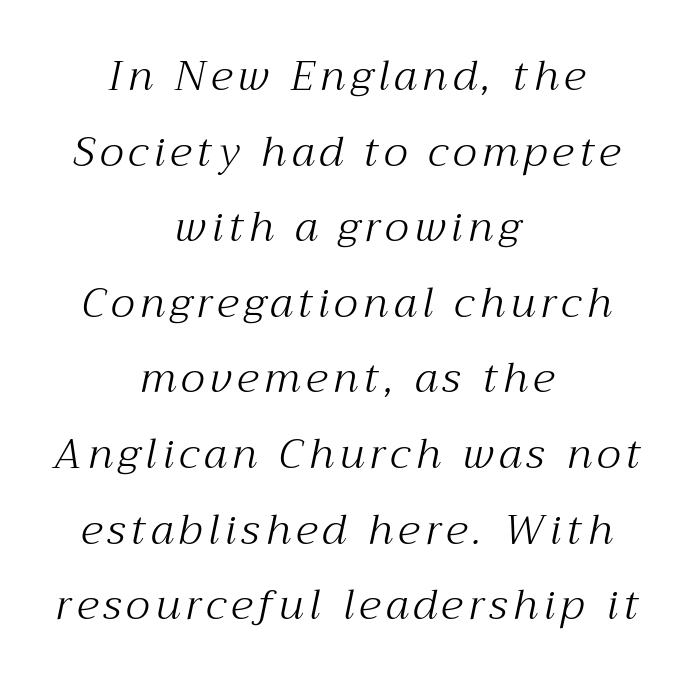
Serif or sans? Serif — the stroke terminals have little feet. Note the varied advance widths — an 'i' is clearly narrower than an 'm'. Decoration check: the copy has no underline. The lettering tilts uniformly, giving the passage an italic look. Teacher's note: observe the equal gaps on both sides — that is centered alignment. The strokes carry an ordinary text weight at most.
